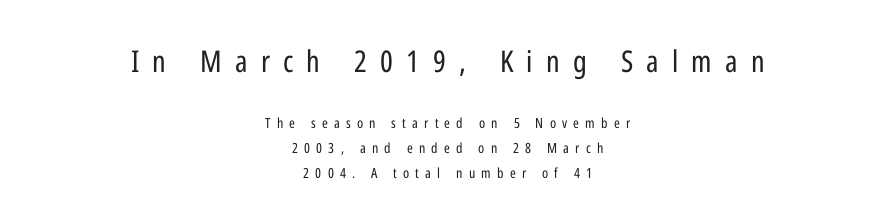
{"serif": "no", "italic": "no", "bold": "no", "weight": "regular", "width": "condensed", "stroke_contrast": "low", "x_height": "medium", "monospaced": "no", "underline": "no", "align": "center", "line_spacing_ratio": 1.79, "letter_spacing": "wide", "letter_spacing_em": 0.44, "larger_block": "first", "size_ratio": 2.14, "glyph_px": 30}
